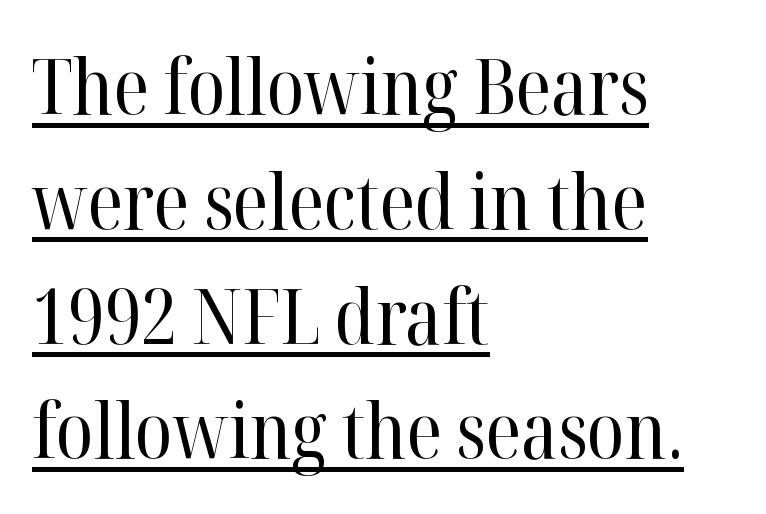
Q: Is the text bold? A: No.
Q: Is the text italic (slanted)? A: No, it is upright.
Q: Is the typeface a serif or a sans-serif typeface? A: Serif.
Q: Is the text underlined? A: Yes.
Q: How is the paragraph aligned? A: Left-aligned.
Q: Is the spacing between letters normal or unusually wide? A: Normal.
Q: Is the spacing between lines tight, normal or loose? A: Normal.
Q: Width (condensed, normal, or wide)? A: Normal.
Q: Stroke contrast? A: High.
Q: x-height? A: Medium.
Q: Monospaced? A: No.
